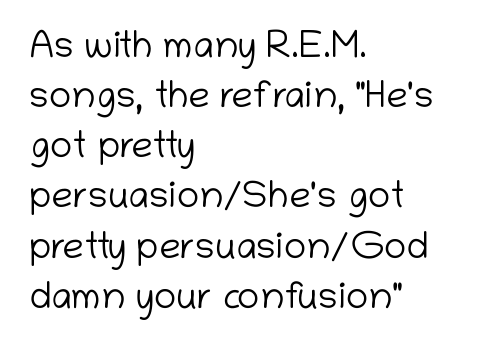
The image shows 38 px light sans-serif type, upright; set left-aligned, normal line spacing (1.32x), normal letter spacing, not underlined; low stroke contrast and a medium x-height.
